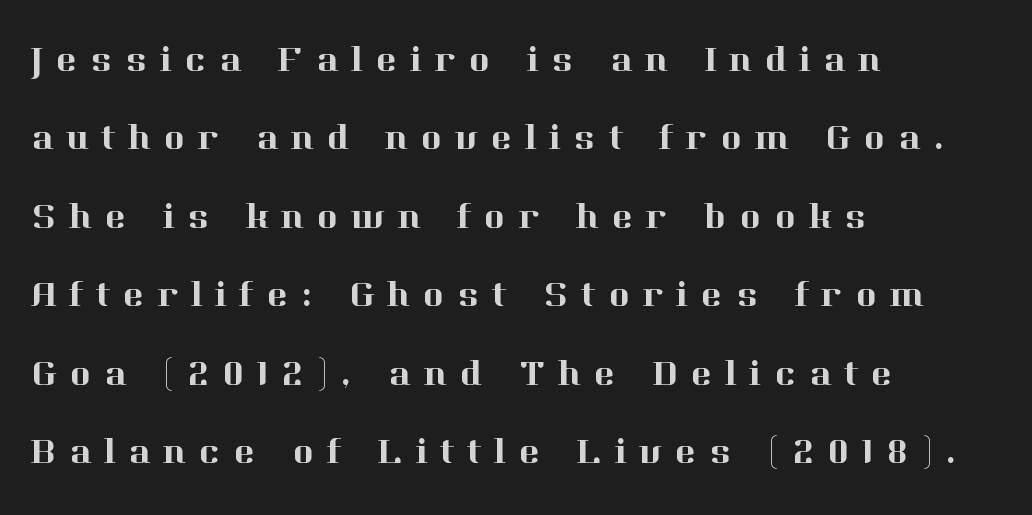
The lettering stays uniformly vertical, giving the passage a roman look. The baseline area is clear. Does the leading feel generous? Absolutely, it's lavish. Are there feet on the stems? There are — it's a serif.
